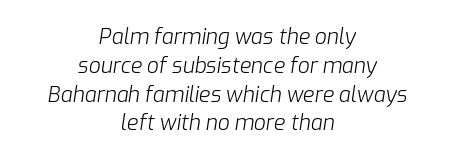
No extra ink here — the face is not bold. Italic: yes, the glyphs are oblique. Honestly, there is no underline to notice here at all. Observe the ordinary spacing: letters are neighbours, not strangers. Students, observe: this is what conventionally led text looks like. Does the copy run flush right? No — it is centered line by line.
